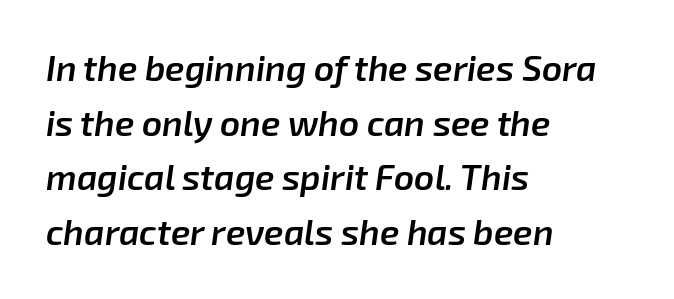
The letters sit at their default tracking, neither squeezed nor spread. Rows of type keep a routine distance in the vertical direction. Short and long lines alike share a common starting point at left. Varying glyph widths throughout — classic text-font behaviour.
